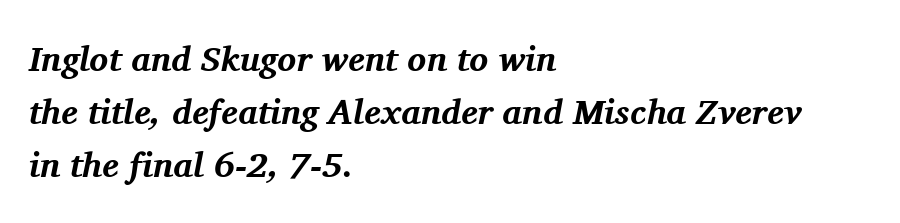
{"serif": "yes", "italic": "yes", "lean": "right", "slant_degrees": 11, "bold": "yes", "weight": "bold", "width": "normal", "stroke_contrast": "medium", "x_height": "medium", "monospaced": "no", "underline": "no", "align": "left", "line_spacing": "normal", "line_spacing_ratio": 1.52, "letter_spacing": "normal", "letter_spacing_em": 0.0, "glyph_px": 35}
